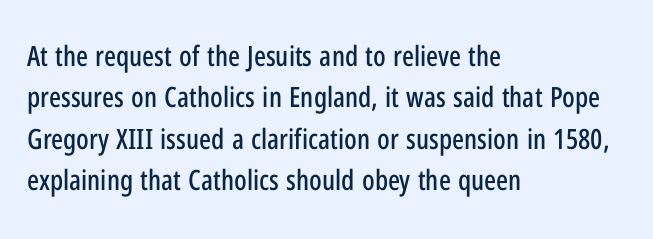
{"serif": "no", "italic": "no", "width": "condensed", "stroke_contrast": "low", "x_height": "medium", "monospaced": "no", "underline": "no", "align": "left", "line_spacing": "normal", "line_spacing_ratio": 1.48, "letter_spacing": "normal", "letter_spacing_em": 0.0, "glyph_px": 28}
